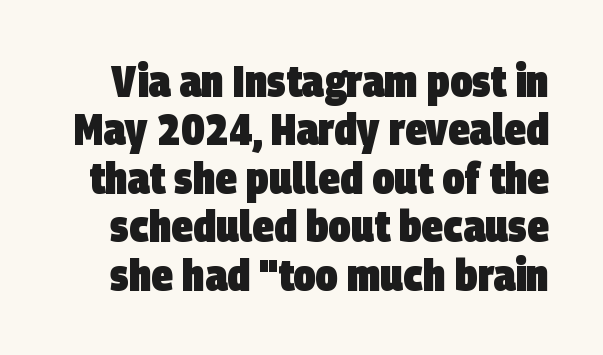
A full-strength bold gives these letters their thick strokes. These lines are rendered in a variable-pitch font. The letters sit at their default tracking, neither squeezed nor spread. Closely set lines give the paragraph a compact silhouette.
